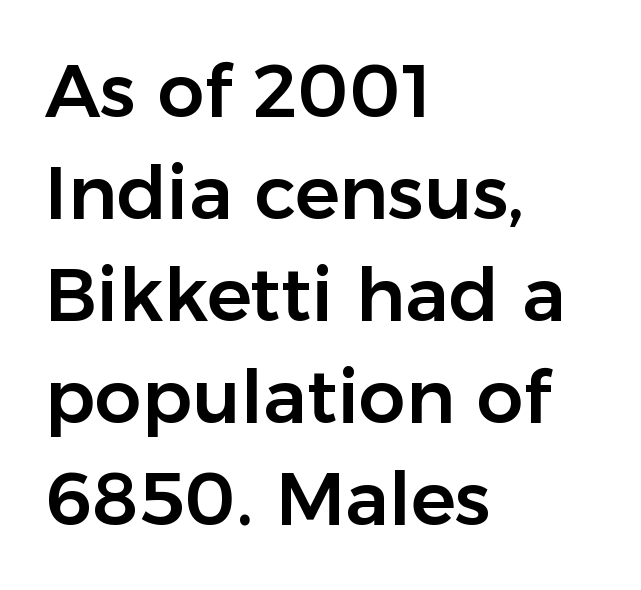
Q: Is the text italic (slanted)? A: No, it is upright.
Q: Is the typeface a serif or a sans-serif typeface? A: Sans-serif.
Q: Is the text underlined? A: No.
Q: How is the paragraph aligned? A: Left-aligned.
Q: Is the spacing between letters normal or unusually wide? A: Normal.
Q: Is the spacing between lines tight, normal or loose? A: Normal.
Q: Width (condensed, normal, or wide)? A: Normal.
Q: Stroke contrast? A: Low.
Q: x-height? A: Medium.
Q: Monospaced? A: No.
